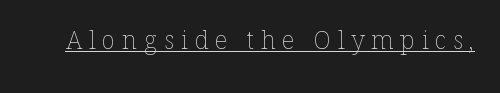
The image shows 25 px text type, upright; set unusually wide letter spacing (+0.27 em), underlined.
